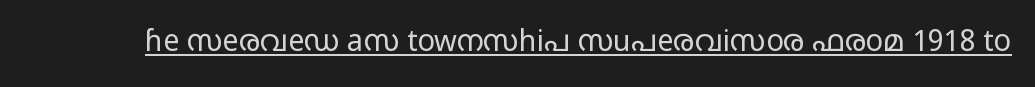
The image shows 29 px light, wide sans-serif type, upright; set normal letter spacing, underlined; low stroke contrast and a medium x-height.
